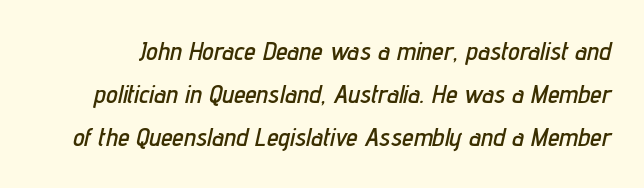
Q: Is the text italic (slanted)? A: Yes, it leans right by about 12 degrees.
Q: Is the text underlined? A: No.
Q: Is the spacing between letters normal or unusually wide? A: Normal.
Q: Is the spacing between lines tight, normal or loose? A: Normal.
